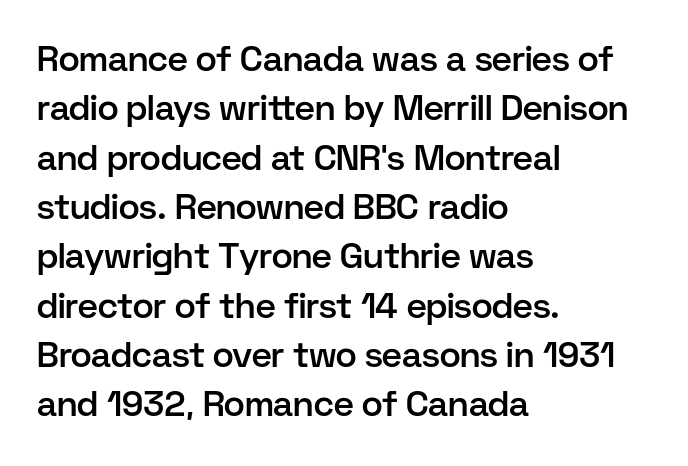
{"serif": "no", "italic": "no", "bold": "semi", "weight": "semibold", "width": "normal", "stroke_contrast": "low", "x_height": "medium", "monospaced": "no", "underline": "no", "align": "left", "line_spacing": "normal", "line_spacing_ratio": 1.41, "letter_spacing": "normal", "letter_spacing_em": 0.0, "glyph_px": 35}
